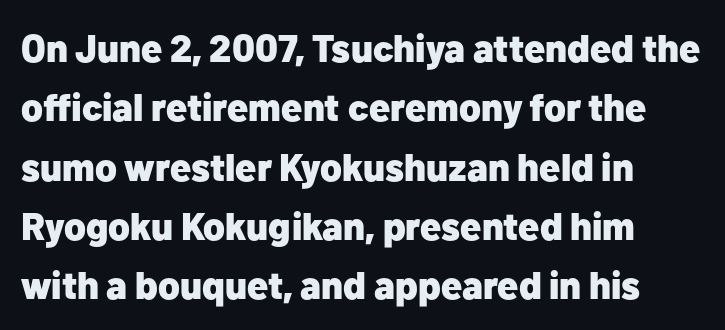
The image shows 38 px heavy sans-serif type, upright; set left-aligned, normal line spacing (1.56x), normal letter spacing, not underlined; low stroke contrast and a medium x-height.
